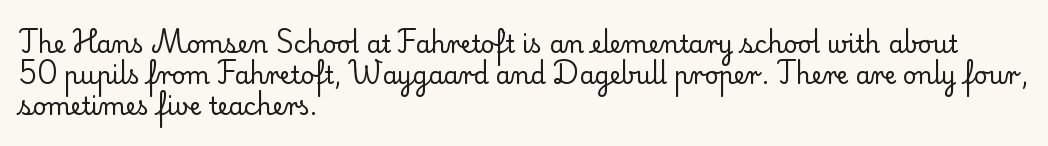
Q: Is the text bold? A: No.
Q: Is the text italic (slanted)? A: No, it is upright.
Q: Is the text underlined? A: No.
Q: How is the paragraph aligned? A: Left-aligned.
Q: Is the spacing between letters normal or unusually wide? A: Normal.
Q: Is the spacing between lines tight, normal or loose? A: Normal.
